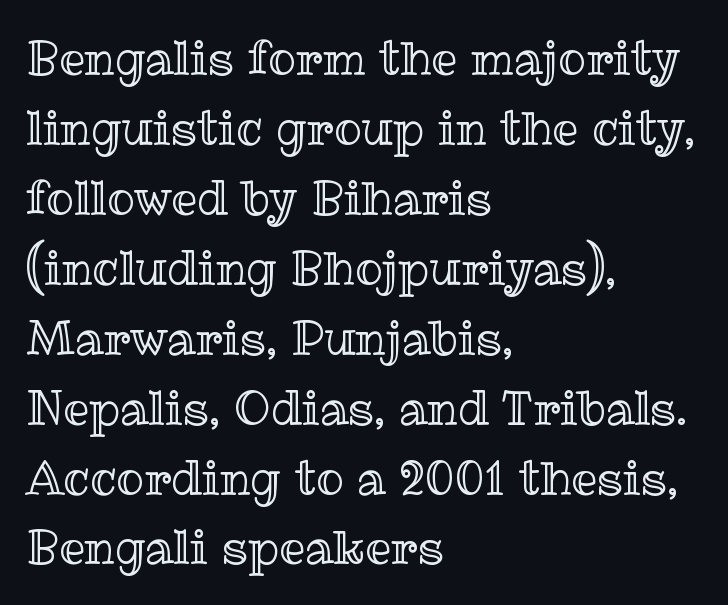
Notice how the stems are strictly vertical — no italics here. Tracking value appears to be zero — textbook default spacing. Lines of text with bare space underneath. Character widths vary here, with narrow letters taking less room than wide ones.
